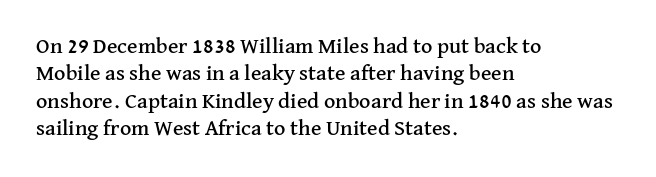
{"italic": "no", "underline": "no", "align": "left", "line_spacing": "normal", "line_spacing_ratio": 1.25, "letter_spacing": "normal", "letter_spacing_em": 0.0, "glyph_px": 22}
